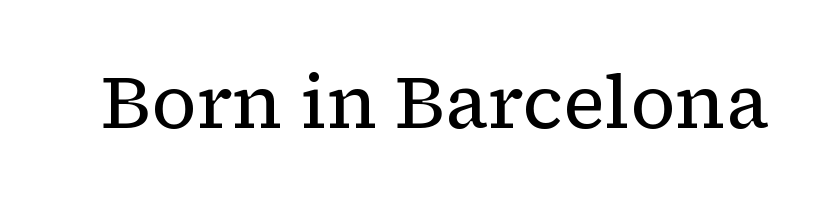
{"serif": "yes", "italic": "no", "bold": "no", "weight": "regular", "width": "normal", "stroke_contrast": "low", "x_height": "medium", "monospaced": "no", "underline": "no", "letter_spacing": "normal", "letter_spacing_em": 0.0, "glyph_px": 74}
